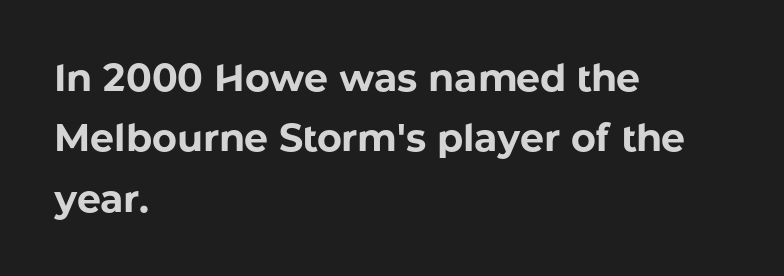
Normally led — the rows are evenly, conventionally spaced. The text was rendered using a sans face with plain stroke endings. Do the characters align in a grid? No, the font is proportional. Notice how thick the strokes are: this is what a full bold looks like. What stands out about the letter spacing? Nothing — it is the standard amount.
